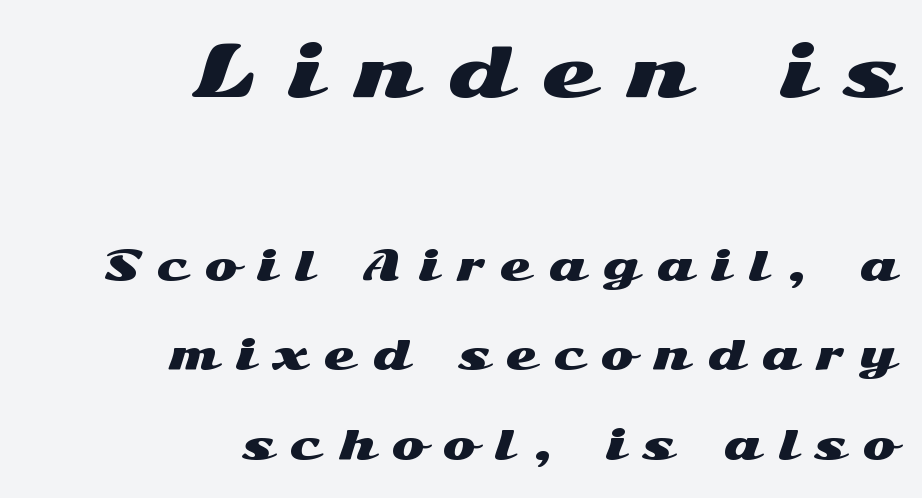
Q: Is the text italic (slanted)? A: Yes.
Q: Is the typeface a serif or a sans-serif typeface? A: Sans-serif.
Q: Is the text underlined? A: No.
Q: How is the paragraph aligned? A: Right-aligned.
Q: Is the spacing between letters normal or unusually wide? A: Unusually wide.
Q: Is the spacing between lines tight, normal or loose? A: Loose.
Q: Which block of text is set in a larger size, the first (top) or the second (bottom)? A: The first (top) one.
Q: Width (condensed, normal, or wide)? A: Wide.
Q: Stroke contrast? A: Medium.
Q: x-height? A: Medium.
Q: Monospaced? A: No.
